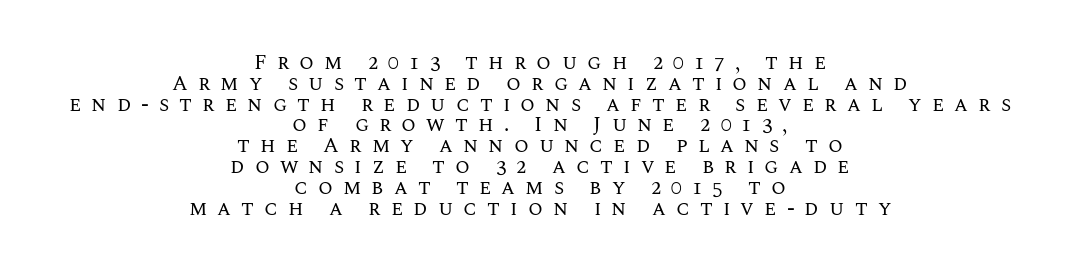
{"italic": "no", "bold": "no", "underline": "no", "align": "center", "line_spacing": "tight", "line_spacing_ratio": 0.99, "letter_spacing": "wide", "letter_spacing_em": 0.48, "glyph_px": 21}
